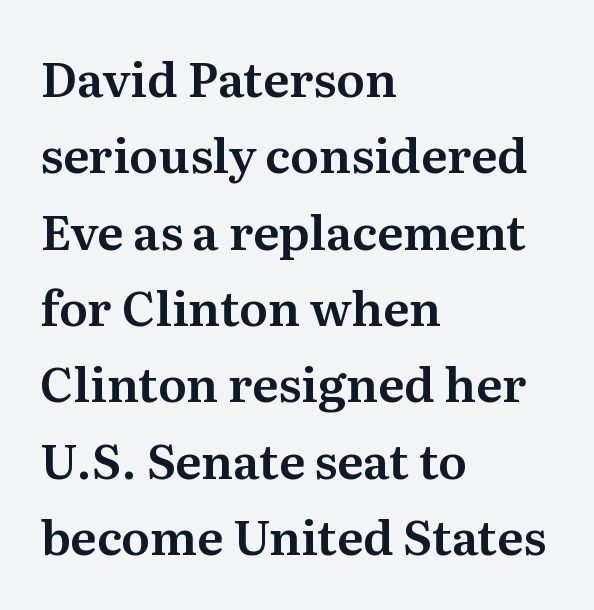
The image shows 48 px serif type, upright; set left-aligned, normal line spacing (1.59x), normal letter spacing, not underlined; medium stroke contrast and a medium x-height.
